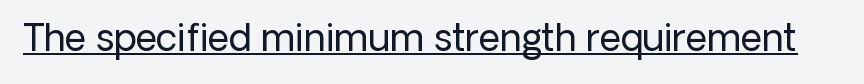
Q: Is the text bold? A: No.
Q: Is the text italic (slanted)? A: No, it is upright.
Q: Is the typeface a serif or a sans-serif typeface? A: Sans-serif.
Q: Is the text underlined? A: Yes.
Q: Is the spacing between letters normal or unusually wide? A: Normal.
Q: Width (condensed, normal, or wide)? A: Normal.
Q: Stroke contrast? A: Low.
Q: x-height? A: Medium.
Q: Monospaced? A: No.
